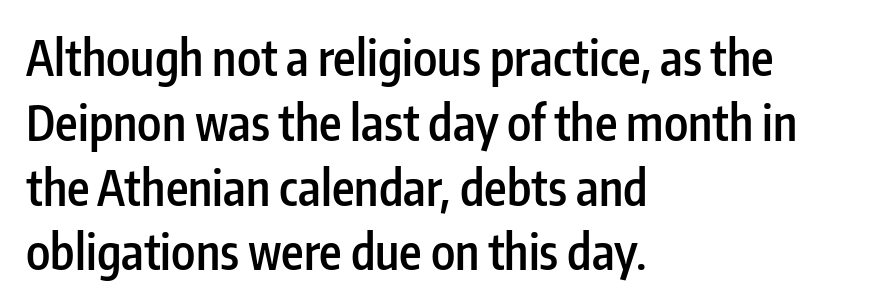
{"serif": "no", "italic": "no", "bold": "semi", "weight": "semibold", "width": "condensed", "stroke_contrast": "low", "x_height": "medium", "monospaced": "no", "underline": "no", "align": "left", "line_spacing": "normal", "line_spacing_ratio": 1.35, "letter_spacing": "normal", "letter_spacing_em": 0.0, "glyph_px": 48}
